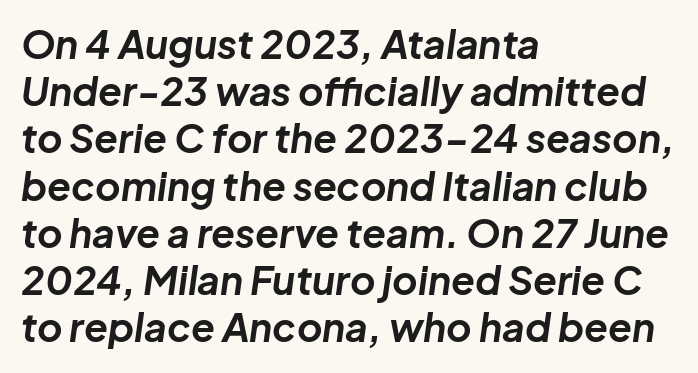
{"italic": "yes", "lean": "right", "slant_degrees": 8, "bold": "yes", "weight": "bold", "width": "normal", "stroke_contrast": "low", "x_height": "medium", "monospaced": "no", "underline": "no", "align": "left", "line_spacing_ratio": 1.21, "letter_spacing": "normal", "letter_spacing_em": 0.0, "glyph_px": 39}
